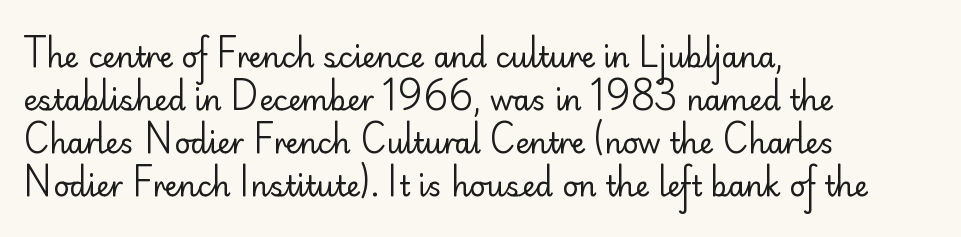
The image shows 28 px regular-weight sans-serif type, upright; set left-aligned, normal line spacing (1.54x), normal letter spacing, not underlined; low stroke contrast and a small x-height.
